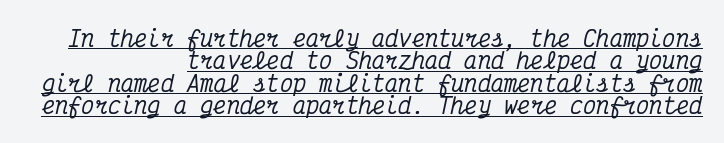
Q: Is the text italic (slanted)? A: Yes, it leans right by about 12 degrees.
Q: Is the text underlined? A: Yes.
Q: How is the paragraph aligned? A: Right-aligned.
Q: Is the spacing between letters normal or unusually wide? A: Normal.
Q: Is the spacing between lines tight, normal or loose? A: Tight.
